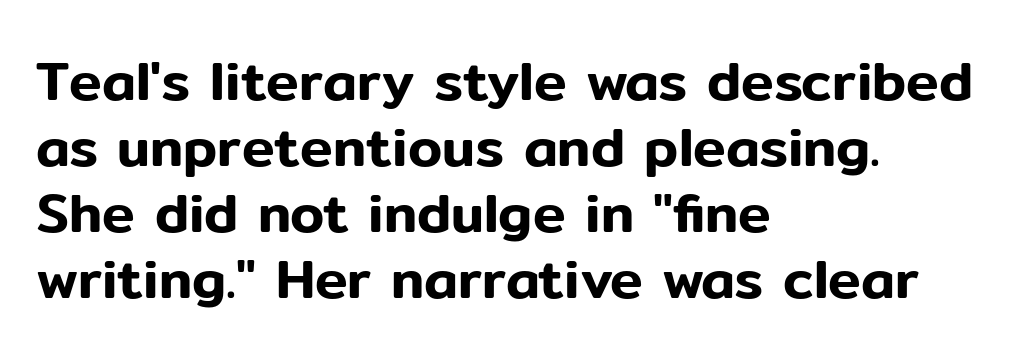
Do the characters align in a grid? No, the font is proportional. Observe the absence of serifs on each vertical stroke in this sample. A bare baseline throughout the passage. Quick note: not italic, upright.
